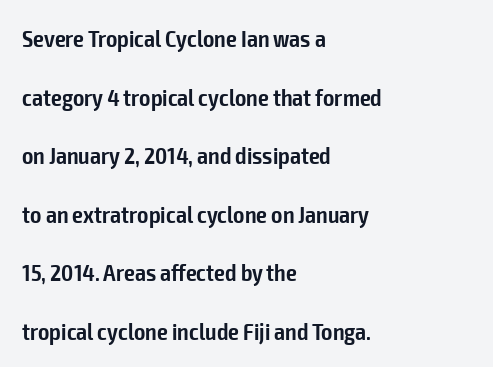
{"italic": "no", "bold": "semi", "underline": "no", "align": "left", "line_spacing": "loose", "line_spacing_ratio": 2.44, "letter_spacing": "normal", "letter_spacing_em": 0.0, "glyph_px": 24}
